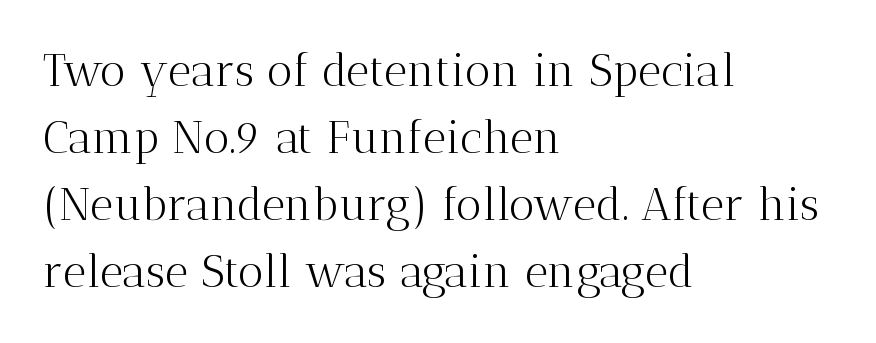
{"serif": "yes", "italic": "no", "bold": "no", "weight": "light", "width": "normal", "stroke_contrast": "medium", "x_height": "medium", "monospaced": "no", "underline": "no", "align": "left", "line_spacing": "normal", "line_spacing_ratio": 1.49, "letter_spacing": "normal", "letter_spacing_em": 0.0, "glyph_px": 45}
